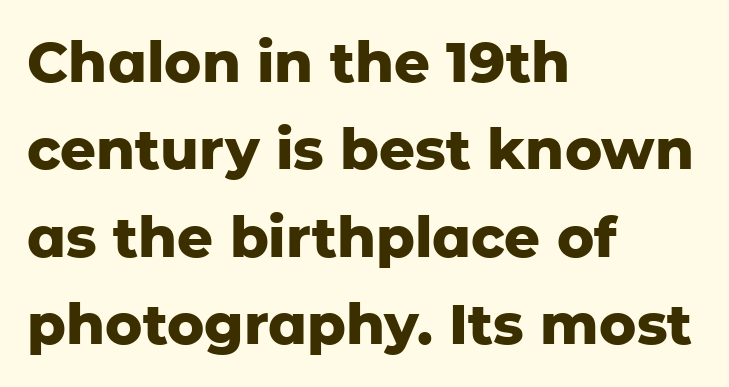
Q: Is the text bold? A: Yes.
Q: Is the text italic (slanted)? A: No, it is upright.
Q: Is the typeface a serif or a sans-serif typeface? A: Sans-serif.
Q: Is the text underlined? A: No.
Q: How is the paragraph aligned? A: Left-aligned.
Q: Is the spacing between letters normal or unusually wide? A: Normal.
Q: Is the spacing between lines tight, normal or loose? A: Normal.
Q: Width (condensed, normal, or wide)? A: Normal.
Q: Stroke contrast? A: Low.
Q: x-height? A: Medium.
Q: Monospaced? A: No.
